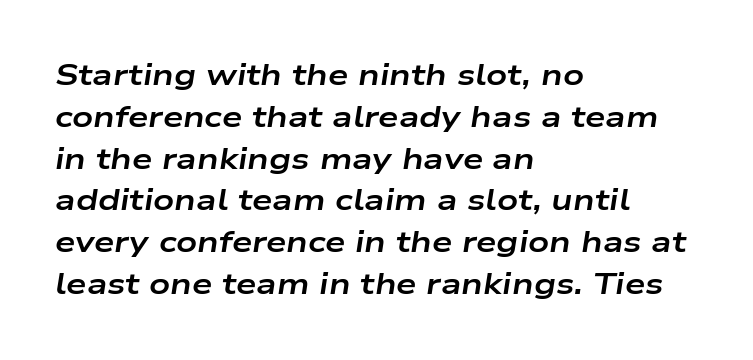
The image shows 29 px bold, wide type, italic (leaning right); set left-aligned, normal line spacing (1.44x), normal letter spacing, not underlined; low stroke contrast and a medium x-height.
